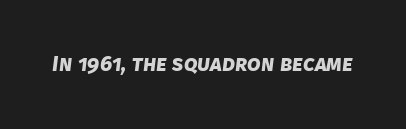
The image shows 22 px bold type; set normal letter spacing, not underlined.
